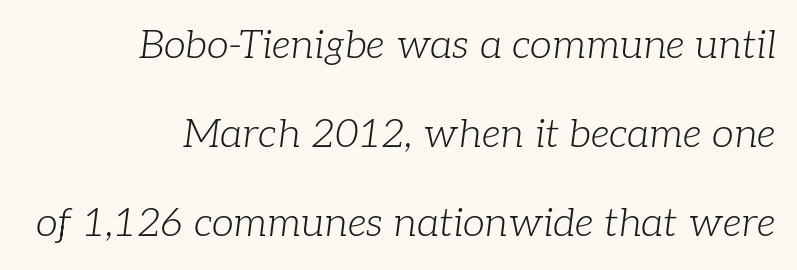
Q: Is the text bold? A: No.
Q: Is the text italic (slanted)? A: Yes, it leans right by about 7 degrees.
Q: Is the typeface a serif or a sans-serif typeface? A: Serif.
Q: Is the text underlined? A: No.
Q: How is the paragraph aligned? A: Right-aligned.
Q: Is the spacing between letters normal or unusually wide? A: Normal.
Q: Is the spacing between lines tight, normal or loose? A: Loose.
Q: Width (condensed, normal, or wide)? A: Normal.
Q: Stroke contrast? A: Low.
Q: x-height? A: Medium.
Q: Monospaced? A: No.
